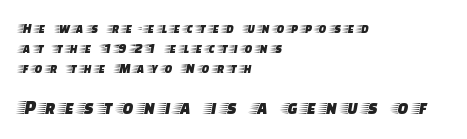
Q: Is the text italic (slanted)? A: Yes.
Q: Is the text underlined? A: No.
Q: How is the paragraph aligned? A: Left-aligned.
Q: Is the spacing between letters normal or unusually wide? A: Unusually wide.
Q: Is the spacing between lines tight, normal or loose? A: Normal.
Q: Which block of text is set in a larger size, the first (top) or the second (bottom)? A: The second (bottom) one.
